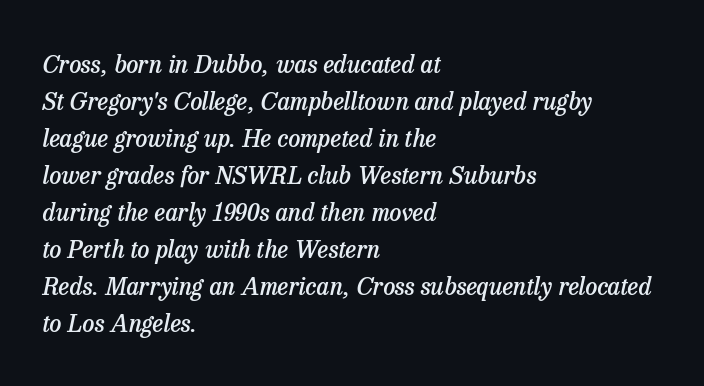
Q: Is the text bold? A: Semi-bold.
Q: Is the text italic (slanted)? A: Yes, it leans right by about 13 degrees.
Q: Is the text underlined? A: No.
Q: How is the paragraph aligned? A: Left-aligned.
Q: Is the spacing between letters normal or unusually wide? A: Normal.
Q: Is the spacing between lines tight, normal or loose? A: Normal.
